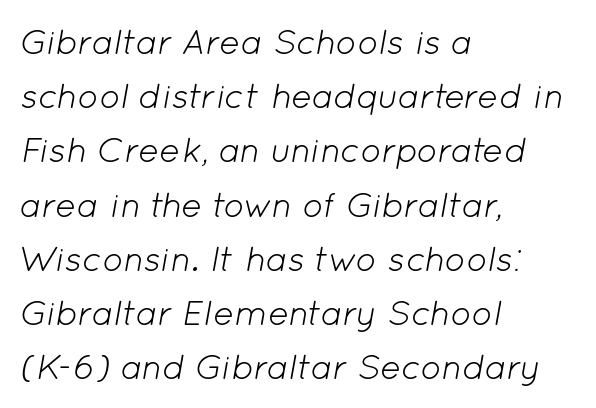
{"italic": "yes", "lean": "right", "slant_degrees": 12, "bold": "no", "weight": "light", "width": "normal", "stroke_contrast": "low", "x_height": "medium", "monospaced": "no", "underline": "no", "align": "left", "line_spacing": "normal", "line_spacing_ratio": 1.55, "letter_spacing": "normal", "letter_spacing_em": 0.0, "glyph_px": 35}
